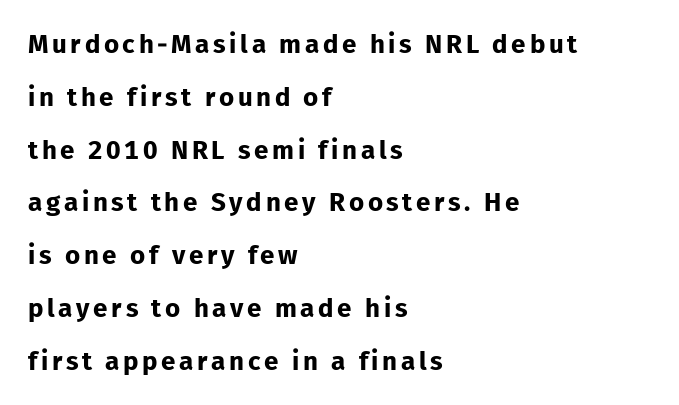
Lines of text with bare space underneath. These words are printed bold, with thick strokes throughout. These lines are set flush left with a ragged right edge. The designer dialed line spacing up above the default. Notice how the stems are strictly vertical — no italics here.
